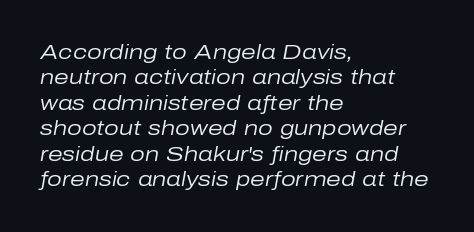
{"italic": "yes", "lean": "right", "slant_degrees": 10, "bold": "no", "underline": "no", "align": "left", "line_spacing_ratio": 1.21, "letter_spacing": "normal", "letter_spacing_em": 0.0, "glyph_px": 21}
